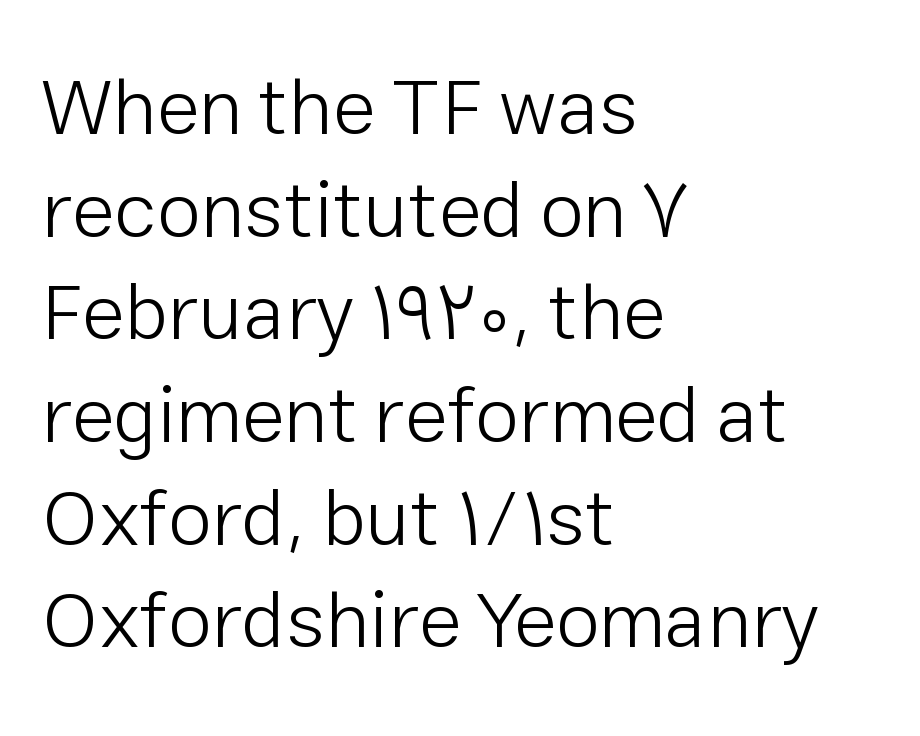
Do the letters lean? They stand straight. The area under the type is left untouched. Varying glyph widths throughout — classic text-font behaviour. Stems here are at most as thick as an everyday book face. The passage shown is typeset with a sans-serif family. Caption: multi-line text, flush left, ragged right.
